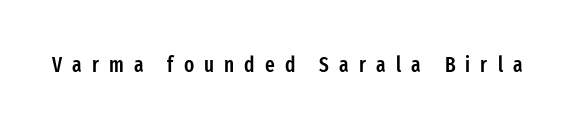
{"italic": "no", "bold": "semi", "underline": "no", "letter_spacing": "wide", "letter_spacing_em": 0.48, "glyph_px": 21}
